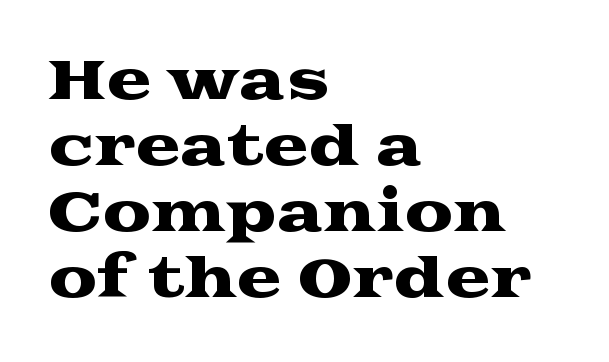
{"serif": "yes", "italic": "no", "width": "wide", "stroke_contrast": "medium", "x_height": "medium", "monospaced": "no", "underline": "no", "align": "left", "line_spacing_ratio": 1.22, "letter_spacing": "normal", "letter_spacing_em": 0.0, "glyph_px": 54}
